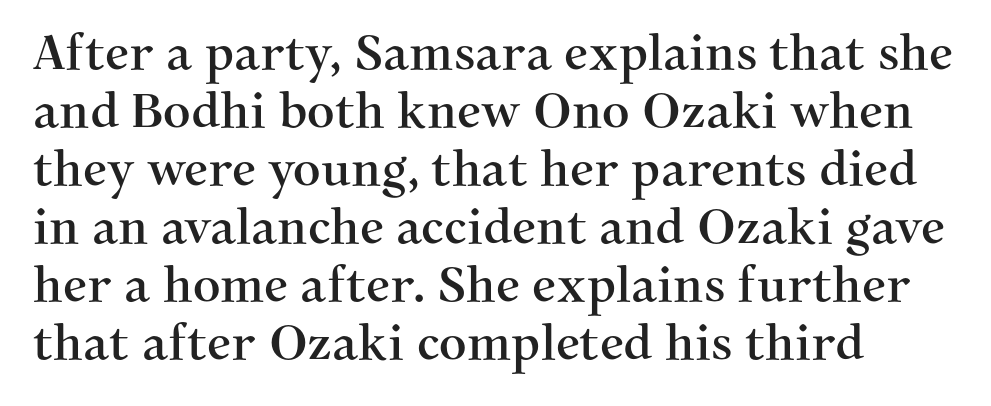
{"serif": "yes", "italic": "no", "width": "normal", "stroke_contrast": "medium", "x_height": "medium", "monospaced": "no", "underline": "no", "align": "left", "line_spacing_ratio": 1.21, "letter_spacing": "normal", "letter_spacing_em": 0.0, "glyph_px": 48}
